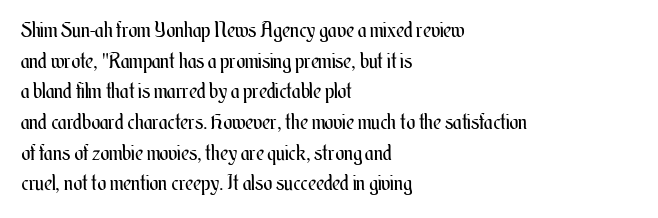
The image shows 21 px text type, upright; set left-aligned, normal line spacing (1.46x), normal letter spacing, not underlined.
